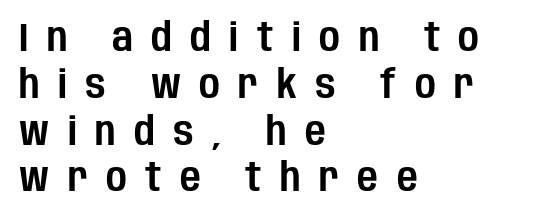
{"serif": "no", "italic": "no", "width": "condensed", "stroke_contrast": "low", "x_height": "large", "monospaced": "no", "underline": "no", "align": "left", "line_spacing_ratio": 1.17, "letter_spacing": "wide", "letter_spacing_em": 0.46, "glyph_px": 40}
